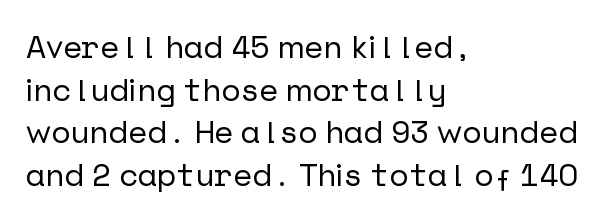
The image shows 32 px sans-serif type, upright; set left-aligned, normal line spacing (1.33x), normal letter spacing, not underlined; low stroke contrast and a medium x-height.
